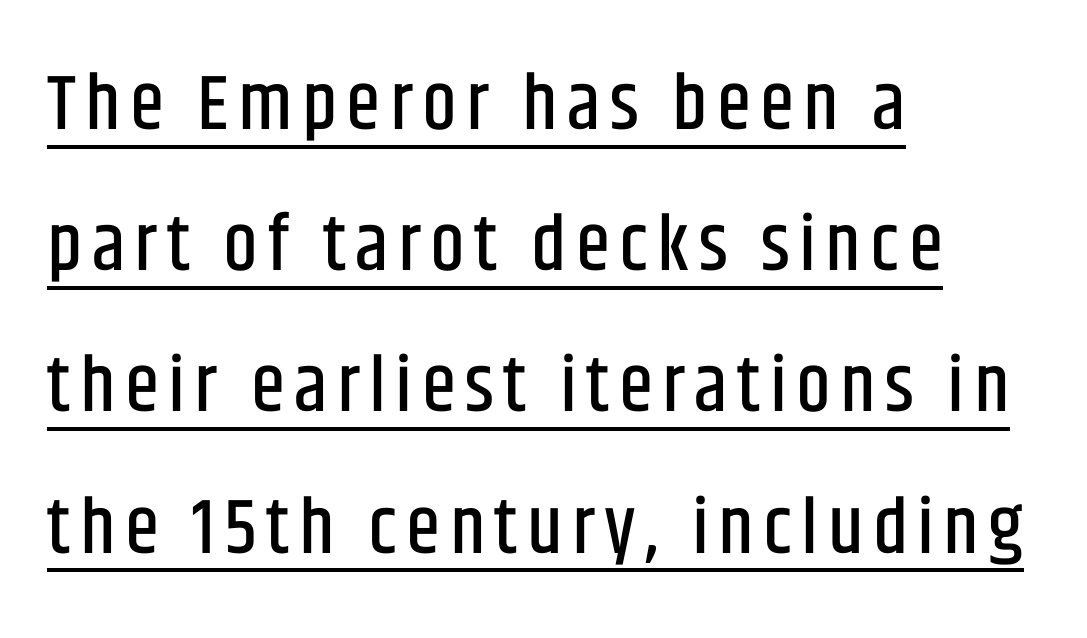
Each letter's strokes conclude bluntly, with no projecting serifs. These lines stack with their left ends in a neat column. Spacing verdict: proportional, widths tailored to each character. A continuous stroke trails under the words, as in a hyperlink.
